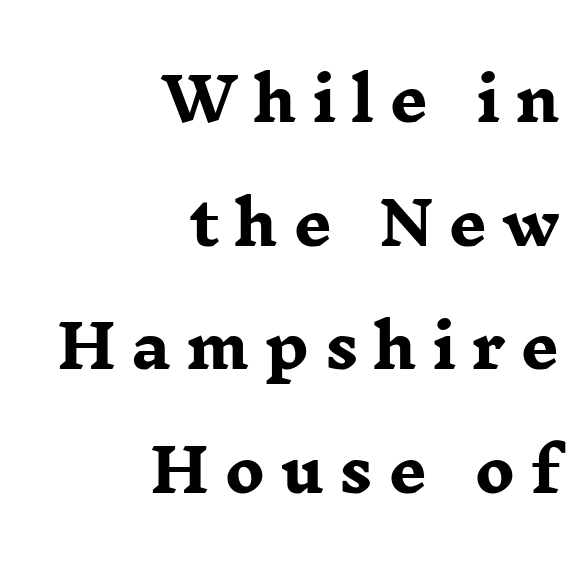
These lines stand farther apart than default settings would place them. Line endings align vertically; line beginnings do not. Italic: no, the glyphs are upright roman. The face used here is proportionally spaced, like ordinary book or web type. No word sits above an underline. The face used here is seriffed, in the tradition of book romans.
